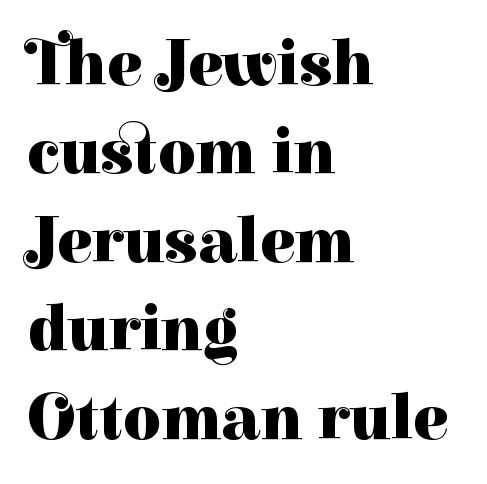
Q: Is the text bold? A: Yes.
Q: Is the text italic (slanted)? A: No, it is upright.
Q: Is the typeface a serif or a sans-serif typeface? A: Serif.
Q: Is the text underlined? A: No.
Q: How is the paragraph aligned? A: Left-aligned.
Q: Is the spacing between letters normal or unusually wide? A: Normal.
Q: Is the spacing between lines tight, normal or loose? A: Normal.
Q: Width (condensed, normal, or wide)? A: Normal.
Q: Stroke contrast? A: High.
Q: x-height? A: Medium.
Q: Monospaced? A: No.
